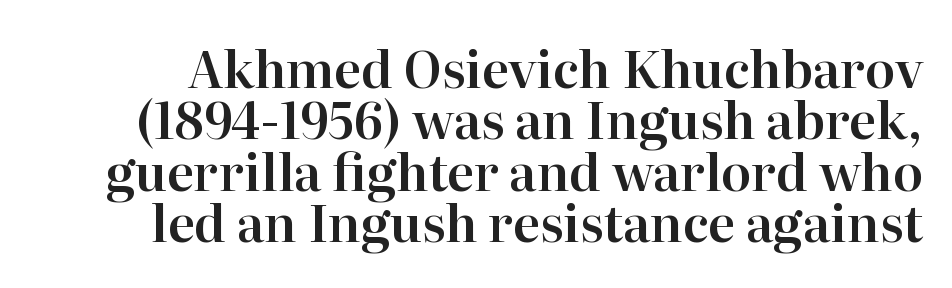
Q: Is the text italic (slanted)? A: No, it is upright.
Q: Is the typeface a serif or a sans-serif typeface? A: Serif.
Q: Is the text underlined? A: No.
Q: Is the spacing between letters normal or unusually wide? A: Normal.
Q: Is the spacing between lines tight, normal or loose? A: Tight.
Q: Width (condensed, normal, or wide)? A: Normal.
Q: Stroke contrast? A: High.
Q: x-height? A: Medium.
Q: Monospaced? A: No.
